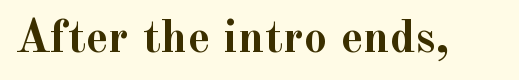
The image shows 47 px semibold serif type, upright; set normal letter spacing, not underlined; a small x-height.
